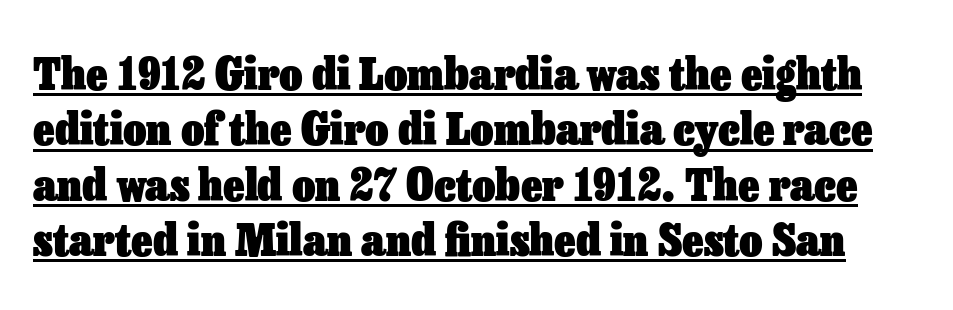
No italicization has been applied; the sample stays upright. Honestly, the letter spacing is just normal — you wouldn't notice it. Pretty heavy lettering here — definitely bold. Think of a printed novel: that variable character pitch is what you see here. The lettering is marked with a stroke running underneath it.
